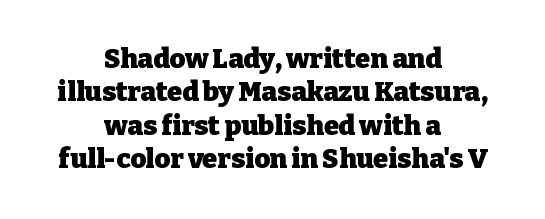
These lines carry a lot of weight — the face is fully bold. Is there any slant? The stems are plumb. Rule under the text: the space is simply empty. A centered setting, common on invitations and titles, is used for this passage.
